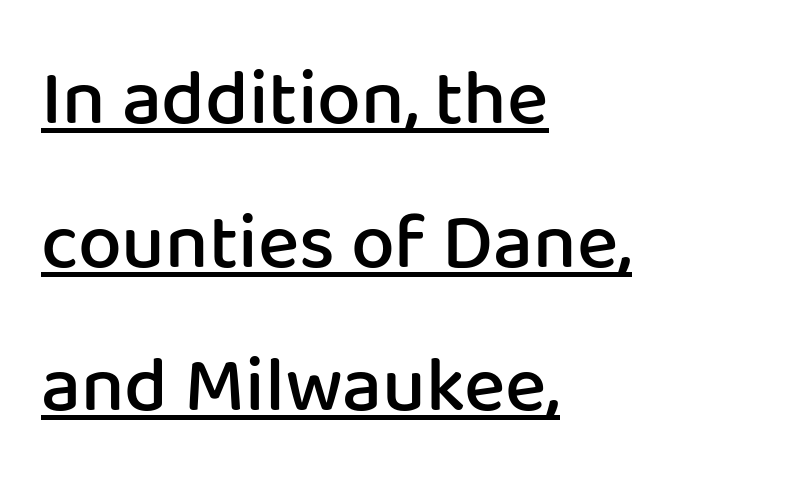
Q: Is the text bold? A: Semi-bold.
Q: Is the text italic (slanted)? A: No, it is upright.
Q: Is the typeface a serif or a sans-serif typeface? A: Sans-serif.
Q: Is the text underlined? A: Yes.
Q: How is the paragraph aligned? A: Left-aligned.
Q: Is the spacing between letters normal or unusually wide? A: Normal.
Q: Width (condensed, normal, or wide)? A: Normal.
Q: Stroke contrast? A: Low.
Q: x-height? A: Medium.
Q: Monospaced? A: No.
